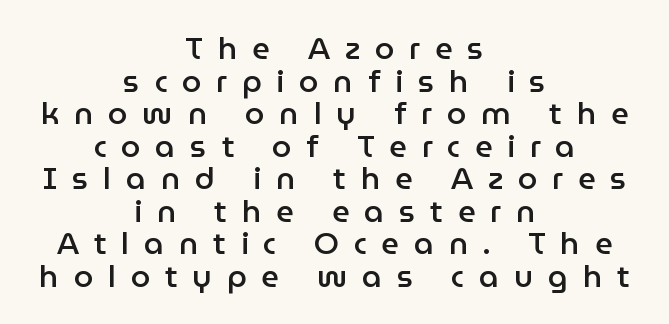
The image shows 31 px semibold sans-serif type, upright; set centered, tight line spacing (1.05x), unusually wide letter spacing (+0.48 em), not underlined; low stroke contrast and a medium x-height.
